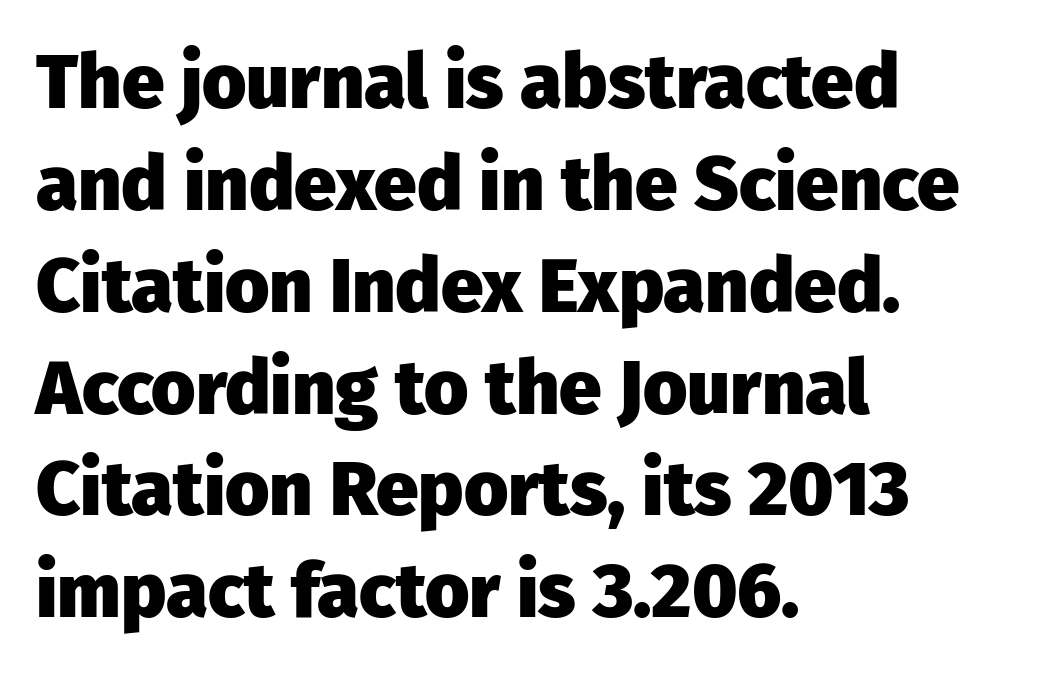
Normally led — the rows are evenly, conventionally spaced. Varying glyph widths throughout — classic text-font behaviour. Heavy-handed strokes throughout: this text is bold. These lines stack with their left ends in a neat column. Underlining? Definitely not there.
